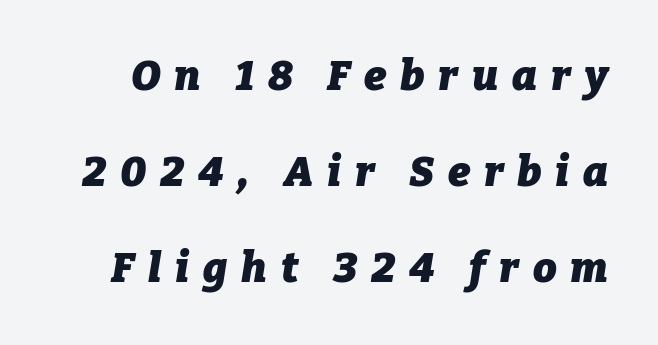
The image shows 42 px heavy type, italic (leaning right); set loose line spacing (2.29x), unusually wide letter spacing (+0.33 em), not underlined; low stroke contrast and a medium x-height.
